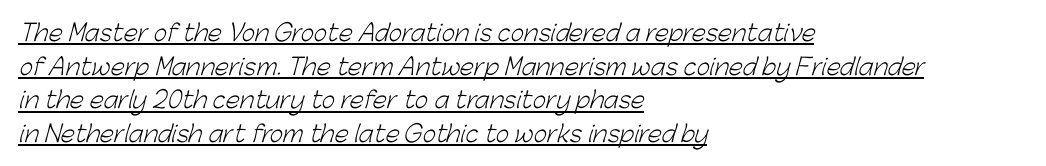
Q: Is the text bold? A: No.
Q: Is the text underlined? A: Yes.
Q: How is the paragraph aligned? A: Left-aligned.
Q: Is the spacing between letters normal or unusually wide? A: Normal.
Q: Is the spacing between lines tight, normal or loose? A: Normal.
